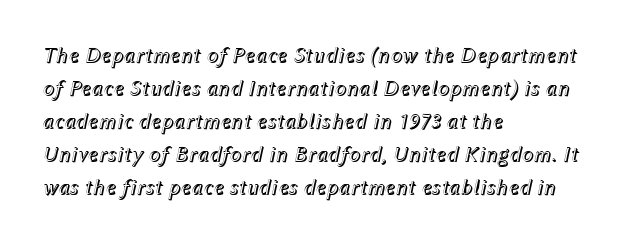
Evenly set lines give the paragraph a standard silhouette. Characters are canted at an angle relative to the baseline's perpendicular. Between one letter and the next there's only the usual sliver of space. Decoration check: the copy has no underline. This sample is left-justified, so line endings fall wherever the words run out.
